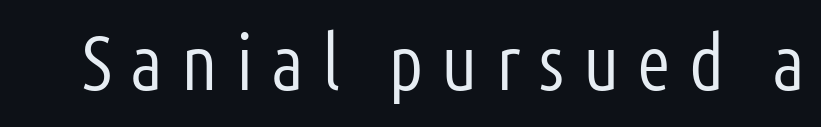
{"serif": "no", "italic": "no", "bold": "no", "weight": "light", "width": "condensed", "stroke_contrast": "low", "x_height": "medium", "monospaced": "no", "underline": "no", "letter_spacing": "wide", "letter_spacing_em": 0.23, "glyph_px": 78}
